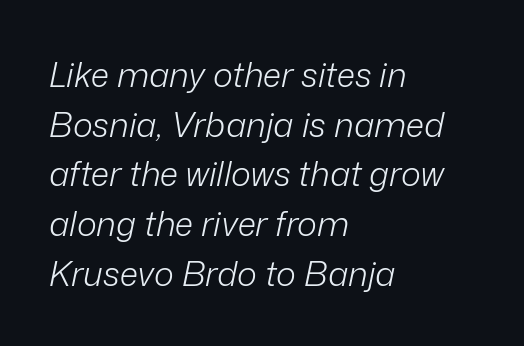
{"italic": "yes", "lean": "right", "slant_degrees": 12, "bold": "no", "weight": "light", "width": "normal", "stroke_contrast": "low", "x_height": "medium", "monospaced": "no", "underline": "no", "align": "left", "line_spacing": "normal", "line_spacing_ratio": 1.46, "letter_spacing": "normal", "letter_spacing_em": 0.0, "glyph_px": 34}
